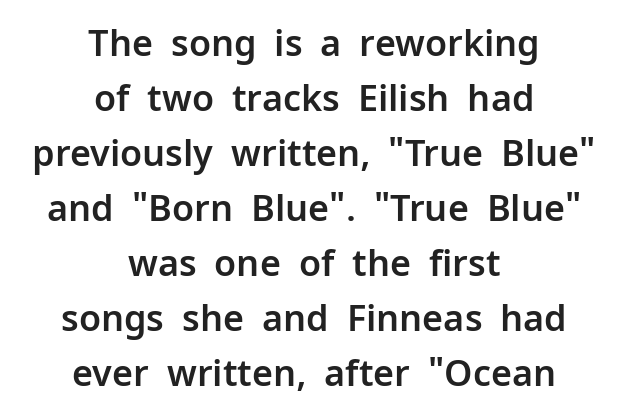
The image shows 36 px sans-serif type, upright; set centered, normal line spacing (1.53x), normal letter spacing, not underlined; low stroke contrast and a medium x-height.
